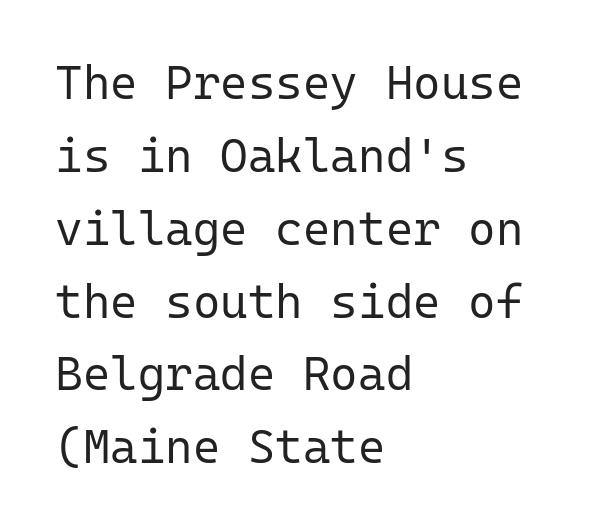
Compared with a centered layout, this one pins lines to the left instead. Is this a heavy cut? Hardly; it is regular or lighter. Line spacing here is normal. Nothing sits at the stroke ends, so this counts as sans-serif. The letters march in equal steps, a hallmark of fixed-pitch type.
